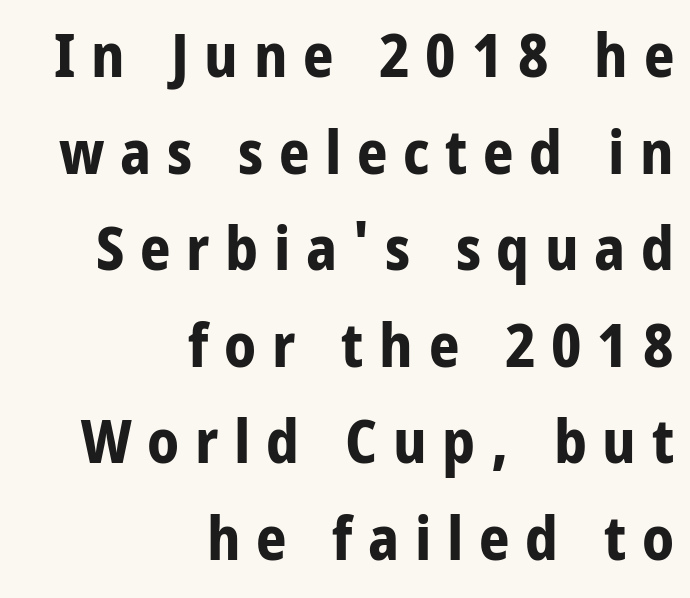
The image shows 60 px bold, condensed sans-serif type, upright; set right-aligned, normal line spacing (1.61x), unusually wide letter spacing (+0.26 em), not underlined; low stroke contrast and a large x-height.
